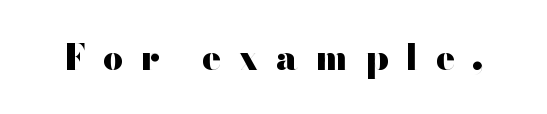
Q: Is the text bold? A: Yes.
Q: Is the text italic (slanted)? A: No, it is upright.
Q: Is the typeface a serif or a sans-serif typeface? A: Sans-serif.
Q: Is the text underlined? A: No.
Q: Is the spacing between letters normal or unusually wide? A: Unusually wide.
Q: Width (condensed, normal, or wide)? A: Wide.
Q: Stroke contrast? A: High.
Q: x-height? A: Small.
Q: Monospaced? A: No.
